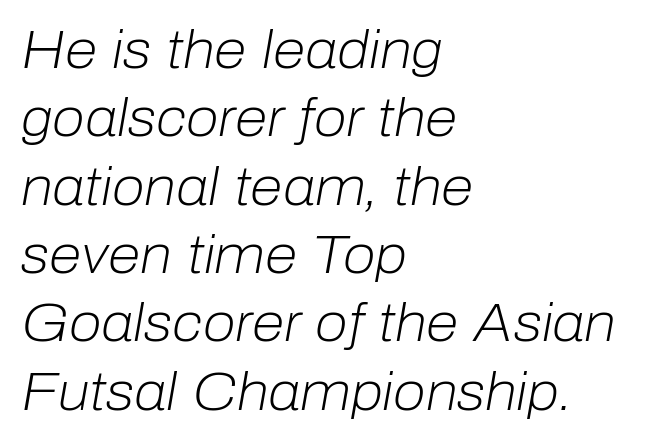
Every character sits at an angle, as italics do. Vertically, the passage feels balanced, rows spaced as you'd expect. Where is the straight margin? On the left. Look at the tracking — it's just the regular setting, nothing added. Letters rest on an invisible, unmarked baseline.
